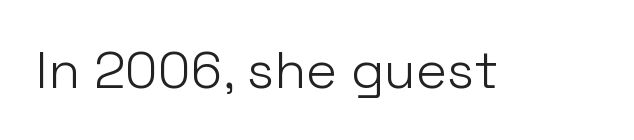
A bare baseline throughout the passage. No heavy texture on the line: the type isn't bold. The axis of the letterforms is exactly vertical. Is this a sans? Yes — the strokes have no serifs.
